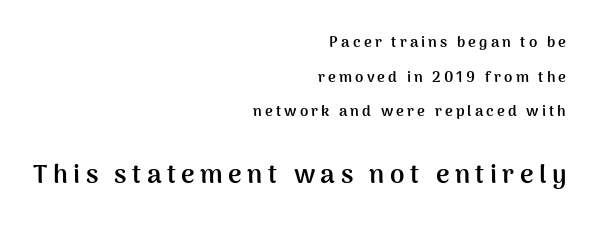
{"italic": "no", "bold": "yes", "underline": "no", "align": "right", "line_spacing": "loose", "line_spacing_ratio": 2.31, "letter_spacing": "wide", "letter_spacing_em": 0.21, "larger_block": "second", "size_ratio": 1.73, "glyph_px": 26}
